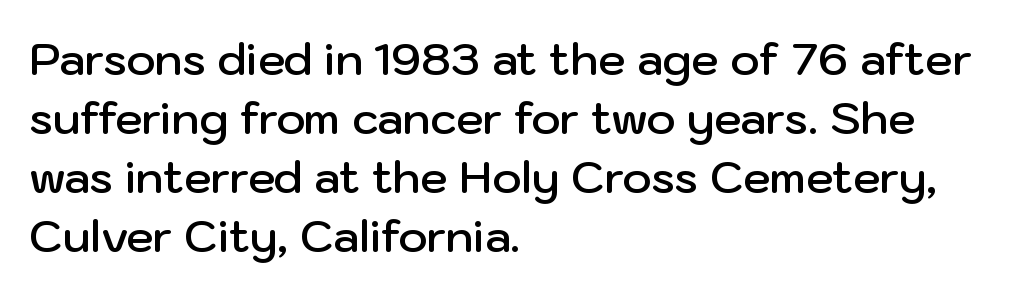
{"serif": "no", "italic": "no", "bold": "semi", "weight": "semibold", "width": "normal", "stroke_contrast": "low", "x_height": "medium", "monospaced": "no", "underline": "no", "align": "left", "line_spacing": "normal", "line_spacing_ratio": 1.34, "letter_spacing": "normal", "letter_spacing_em": 0.0, "glyph_px": 44}
